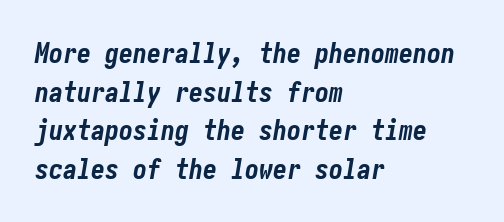
Style check: oblique. Is the block centered? No — it sits flush against the left margin. Vertical spacing — default. Pretty heavy lettering here — definitely bold. The strip under each line holds only bare page. The passage shown has conventional tracking throughout.
